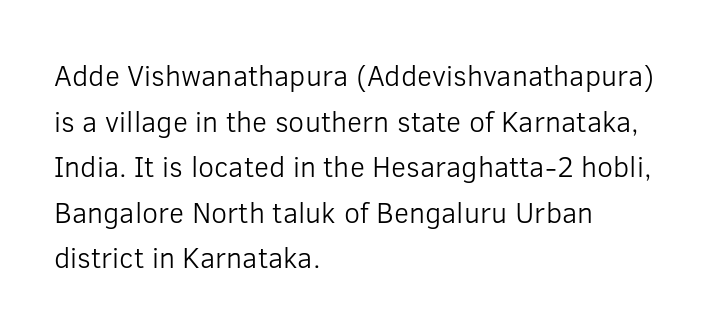
The image shows 29 px light sans-serif type, upright; set left-aligned, normal line spacing (1.57x), normal letter spacing, not underlined; low stroke contrast and a medium x-height.
